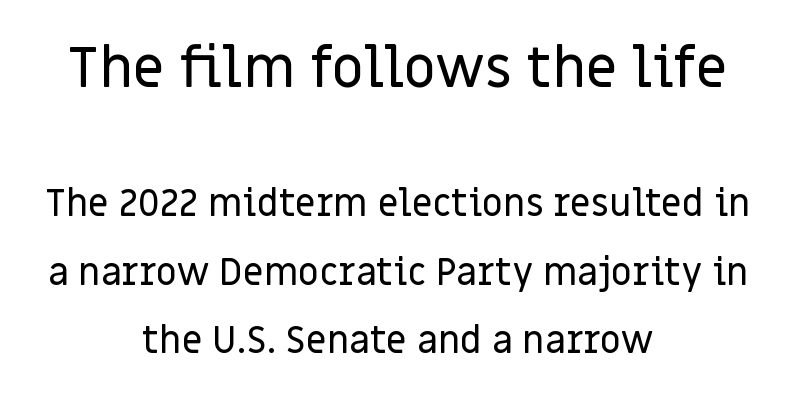
{"serif": "no", "italic": "no", "width": "normal", "stroke_contrast": "low", "x_height": "large", "monospaced": "no", "underline": "no", "align": "center", "line_spacing_ratio": 1.85, "letter_spacing": "normal", "letter_spacing_em": 0.0, "larger_block": "first", "size_ratio": 1.51, "glyph_px": 56}
